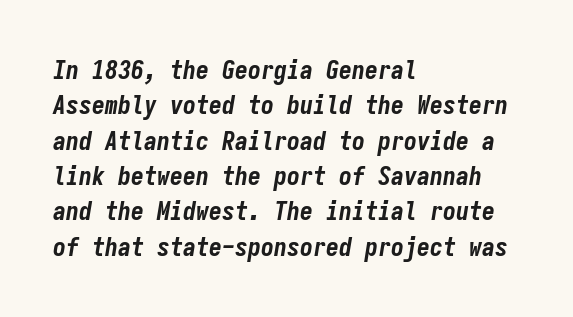
A typesetter would mark this as italic. Heavy, bold letterforms. The face used here is rendered with its standard letterfit. The space directly below the letters is spotless. A typesetter would call this leading conventional body-copy spacing.
